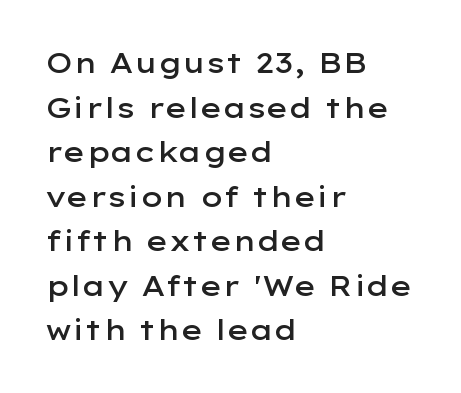
The image shows 28 px semibold, wide sans-serif type, upright; set left-aligned, normal line spacing (1.59x), normal letter spacing, not underlined; low stroke contrast and a medium x-height.
